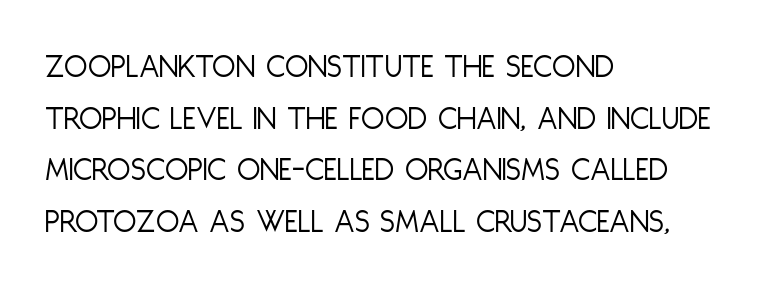
Q: Is the text bold? A: No.
Q: Is the text italic (slanted)? A: No, it is upright.
Q: Is the typeface a serif or a sans-serif typeface? A: Sans-serif.
Q: Is the text underlined? A: No.
Q: How is the paragraph aligned? A: Left-aligned.
Q: Is the spacing between letters normal or unusually wide? A: Normal.
Q: Is the spacing between lines tight, normal or loose? A: Normal.
Q: Width (condensed, normal, or wide)? A: Condensed.
Q: Stroke contrast? A: Low.
Q: x-height? A: Large.
Q: Monospaced? A: No.
